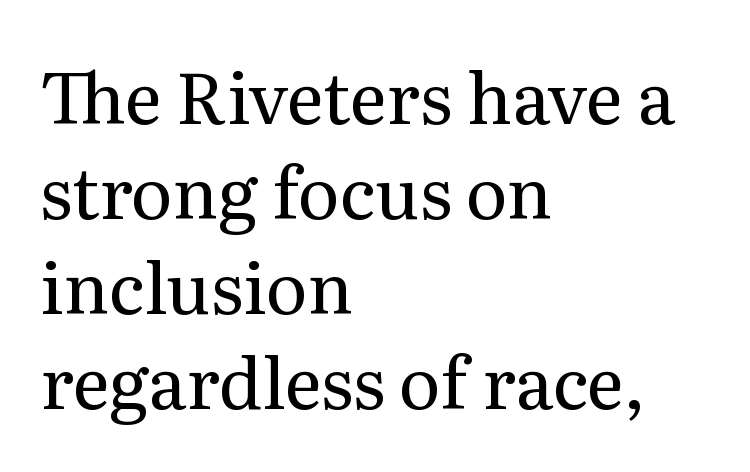
The image shows 71 px regular-weight serif type, upright; set left-aligned, normal line spacing (1.34x), normal letter spacing, not underlined; medium stroke contrast and a medium x-height.
